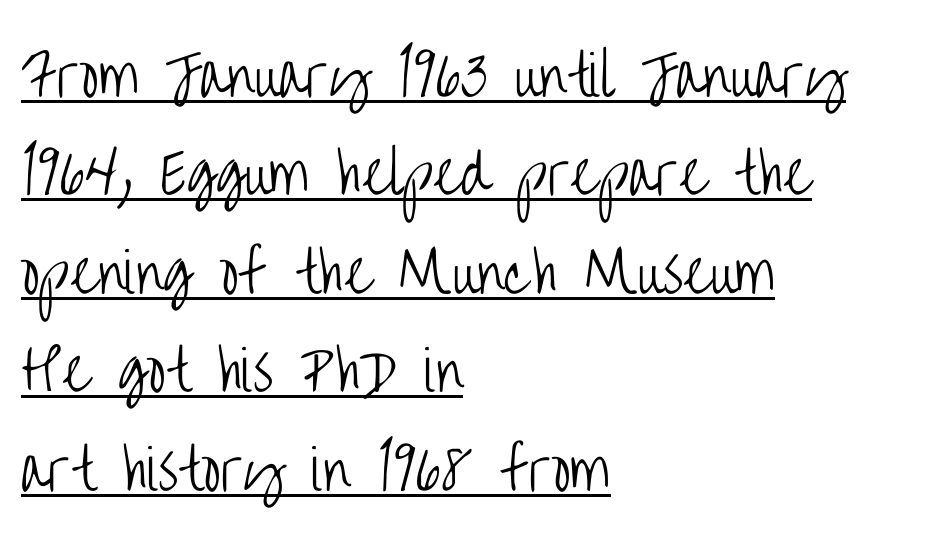
The image shows 55 px light, condensed sans-serif type, upright; set left-aligned, line spacing 1.79x, normal letter spacing, underlined; low stroke contrast and a large x-height.
